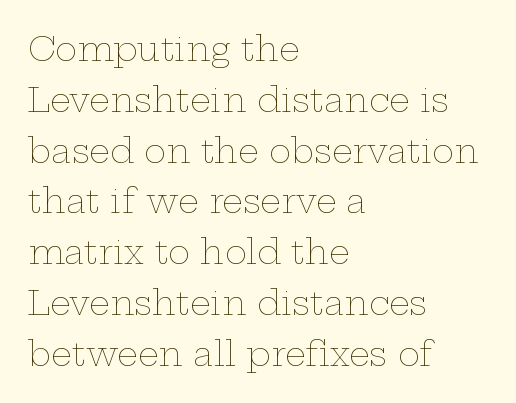
The image shows 33 px thin, wide type, upright; set left-aligned, normal line spacing (1.54x), normal letter spacing, not underlined; low stroke contrast and a medium x-height.
